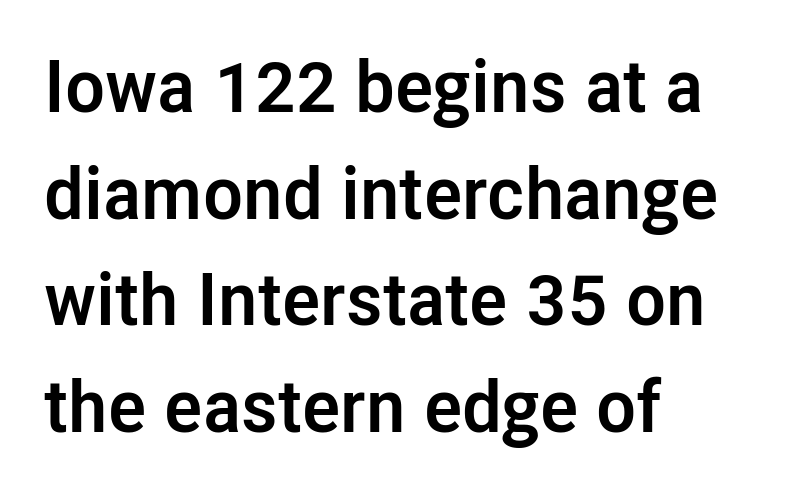
The image shows 73 px semibold sans-serif type, upright; set left-aligned, normal line spacing (1.46x), normal letter spacing, not underlined; low stroke contrast and a medium x-height.
